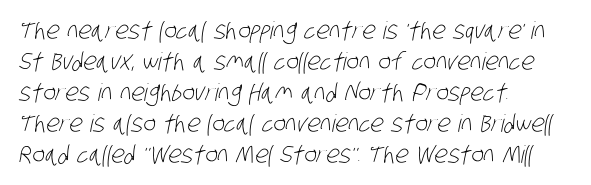
{"bold": "no", "underline": "no", "align": "left", "line_spacing": "normal", "line_spacing_ratio": 1.29, "letter_spacing": "normal", "letter_spacing_em": 0.0, "glyph_px": 24}
